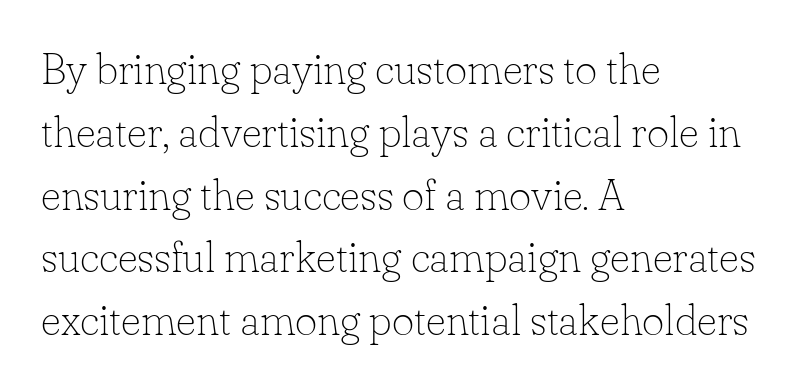
Leading matches the norm, producing a regular column. Honestly, the letter spacing is just normal — you wouldn't notice it. Spacing verdict: proportional, widths tailored to each character. A clean baseline with only descenders dipping below it. Does the type have serifs? Yes, each stem ends in a small foot. Bold? No — there's no thickening of the strokes.
